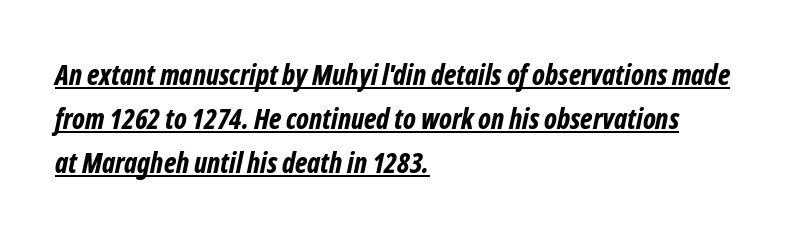
The image shows 28 px bold, condensed type, italic (leaning right); set left-aligned, normal line spacing (1.57x), normal letter spacing, underlined; low stroke contrast and a medium x-height.
